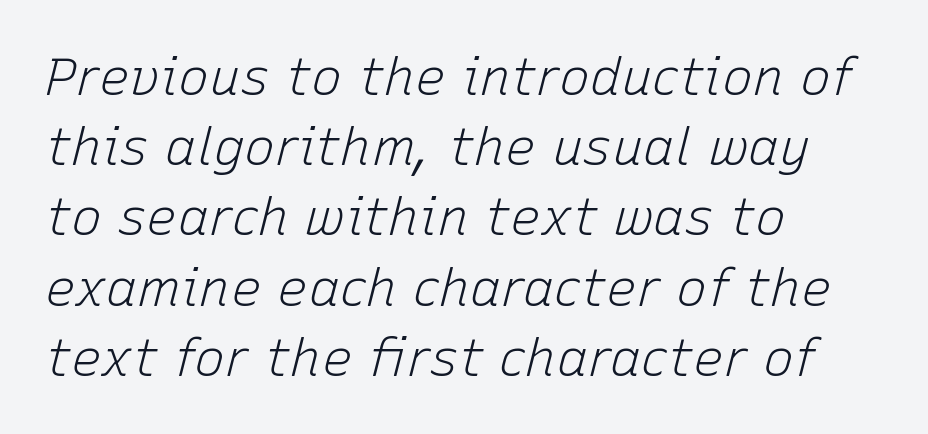
Is there much room between lines? A standard amount, neither cramped nor airy. These lines keep a tight, regular rhythm from letter to letter. Does the copy run flush right? No — it runs flush left. Stems and bowls with no extra thickness — not bold. The space beneath each line is pristine and unruled.
